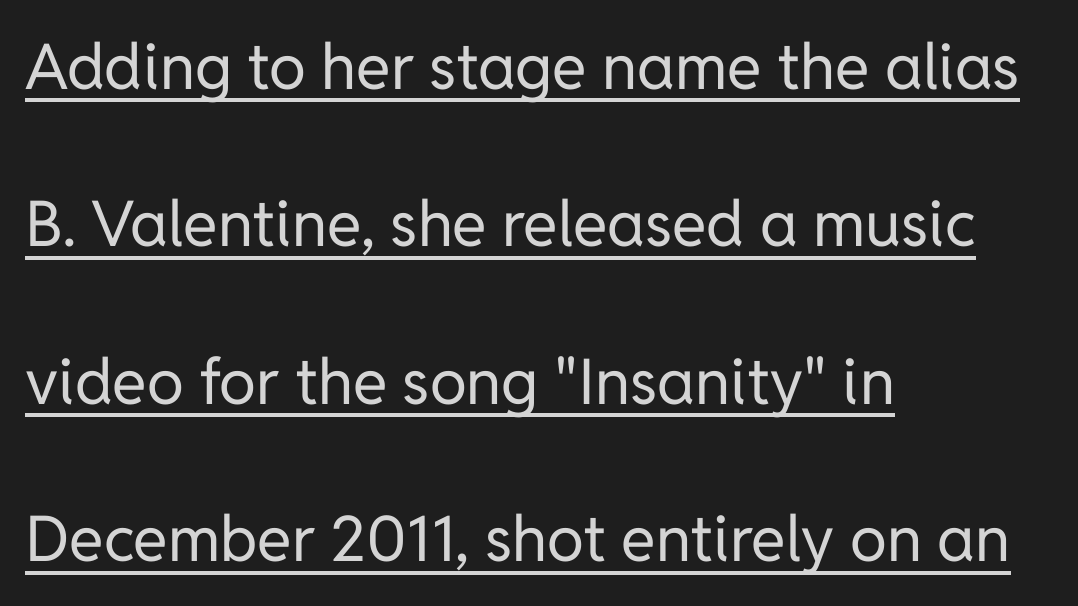
{"serif": "no", "italic": "no", "bold": "no", "weight": "regular", "width": "normal", "stroke_contrast": "low", "x_height": "medium", "monospaced": "no", "underline": "yes", "align": "left", "line_spacing": "loose", "line_spacing_ratio": 2.5, "letter_spacing": "normal", "letter_spacing_em": 0.0, "glyph_px": 63}
